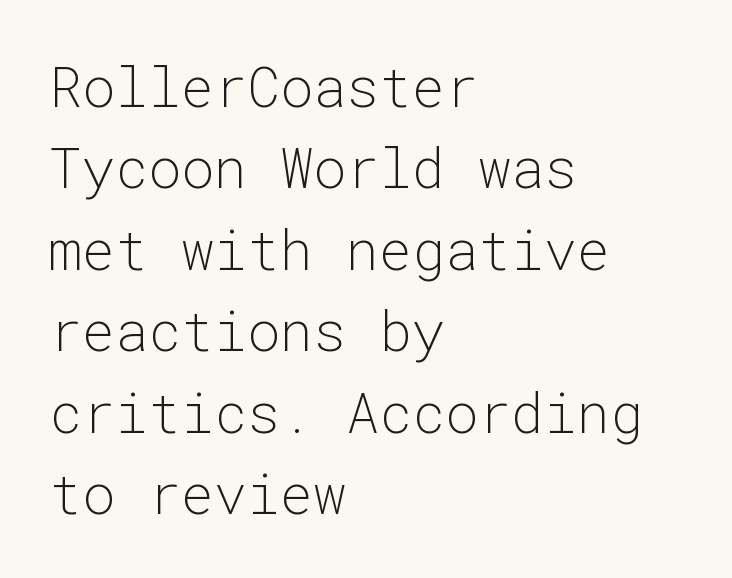
Each new line begins a customary step beneath the previous one. Layout note: lines flush left. The strokes carry an ordinary text weight at most. The tracking reads as untouched default to a designer's eye.
